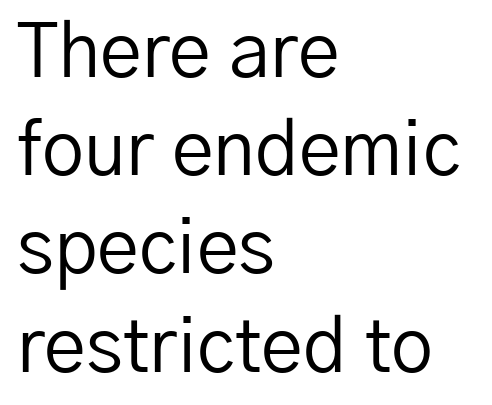
{"serif": "no", "italic": "no", "bold": "no", "weight": "regular", "width": "normal", "stroke_contrast": "low", "x_height": "medium", "monospaced": "no", "underline": "no", "align": "left", "line_spacing": "normal", "line_spacing_ratio": 1.31, "letter_spacing": "normal", "letter_spacing_em": 0.0, "glyph_px": 75}
